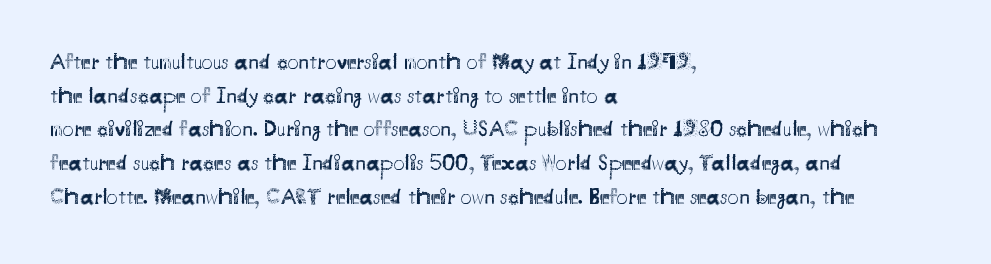
Q: Is the text bold? A: No.
Q: Is the text italic (slanted)? A: No, it is upright.
Q: Is the text underlined? A: No.
Q: How is the paragraph aligned? A: Left-aligned.
Q: Is the spacing between letters normal or unusually wide? A: Normal.
Q: Is the spacing between lines tight, normal or loose? A: Normal.
